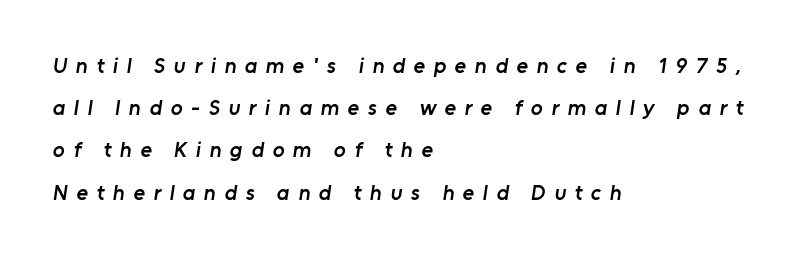
Casual observation: everything's shoved over to the left. The space directly below the letters is spotless. Between one letter and the next there's a generous, obvious gap. Bold? Not quite — semibold, heavier than regular but stopping short. Quick note: interline space is abundant.
